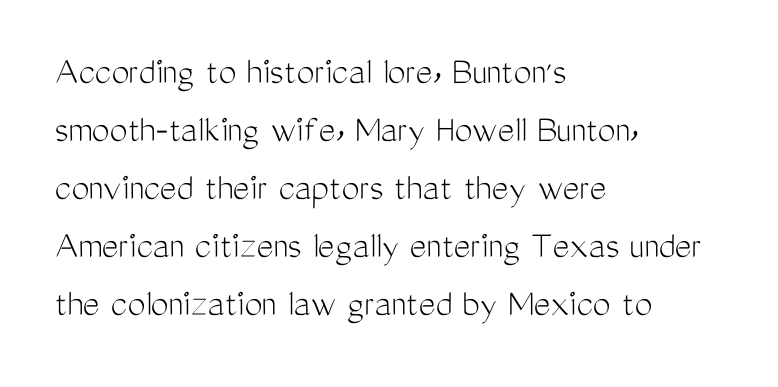
Does the type have serifs? No, each stem ends abruptly. Ascenders rise straight up at ninety degrees. Words float on clear page, feet unadorned. What stands out about the letter spacing? Nothing — it is the standard amount. Proportional: the letters do not fall into vertical columns. Students, observe: this is what conventionally led text looks like.
